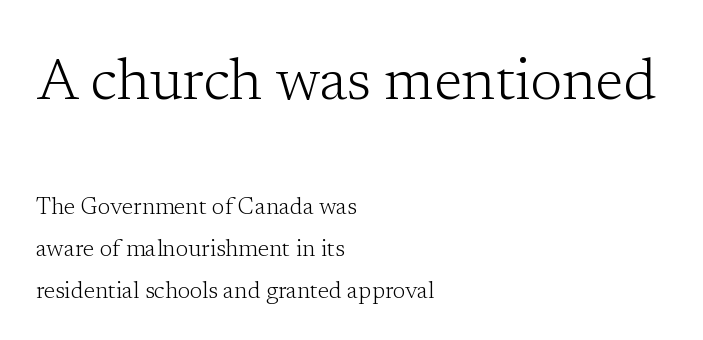
{"serif": "yes", "italic": "no", "bold": "no", "weight": "light", "width": "normal", "stroke_contrast": "low", "x_height": "medium", "monospaced": "no", "underline": "no", "align": "left", "line_spacing_ratio": 1.83, "letter_spacing": "normal", "letter_spacing_em": 0.0, "larger_block": "first", "size_ratio": 2.52, "glyph_px": 58}
